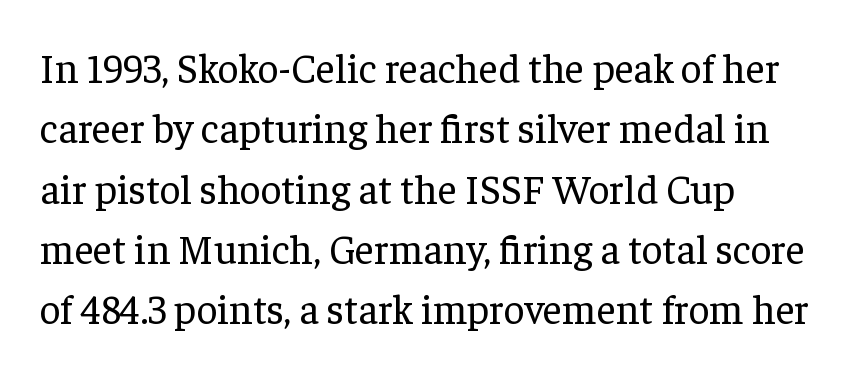
The image shows 41 px regular-weight serif type, upright; set left-aligned, normal line spacing (1.47x), normal letter spacing, not underlined; low stroke contrast and a medium x-height.
